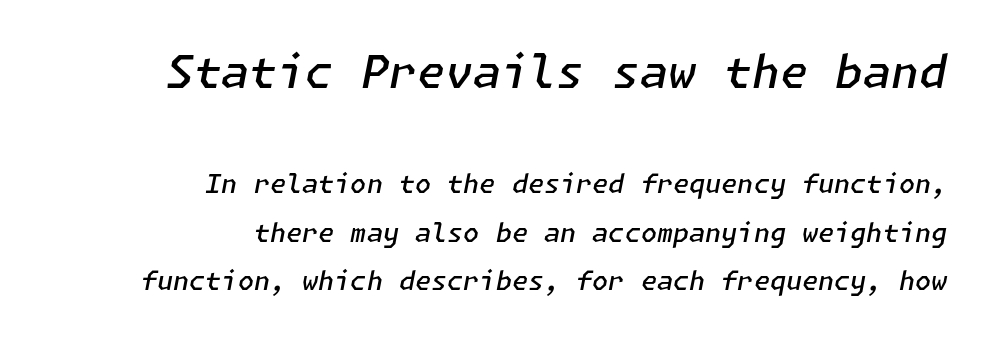
{"italic": "yes", "lean": "right", "slant_degrees": 11, "bold": "semi", "weight": "semibold", "width": "normal", "stroke_contrast": "low", "x_height": "medium", "underline": "no", "align": "right", "line_spacing_ratio": 1.87, "letter_spacing": "normal", "letter_spacing_em": 0.0, "larger_block": "first", "size_ratio": 1.73, "glyph_px": 45}
